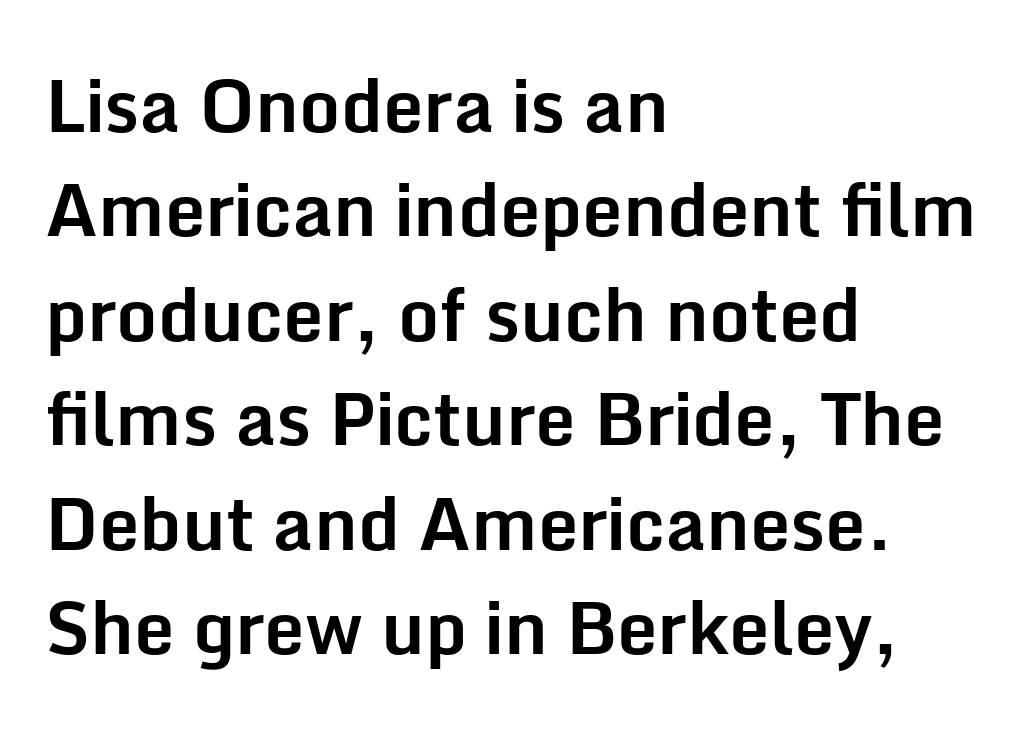
Q: Is the text bold? A: Yes.
Q: Is the text italic (slanted)? A: No, it is upright.
Q: Is the typeface a serif or a sans-serif typeface? A: Sans-serif.
Q: Is the text underlined? A: No.
Q: How is the paragraph aligned? A: Left-aligned.
Q: Is the spacing between letters normal or unusually wide? A: Normal.
Q: Is the spacing between lines tight, normal or loose? A: Normal.
Q: Width (condensed, normal, or wide)? A: Normal.
Q: Stroke contrast? A: Low.
Q: x-height? A: Medium.
Q: Monospaced? A: No.
